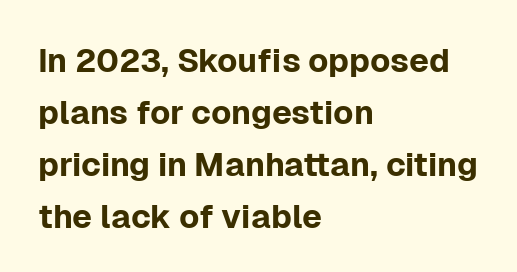
You could not count columns in this text — the font is proportionally spaced. Notice how the passage keeps a crisp vertical edge on the left only. The rows are spaced the way most documents space them. Nothing sits at the stroke ends, so this counts as sans-serif. Observe the ordinary spacing: letters are neighbours, not strangers.
